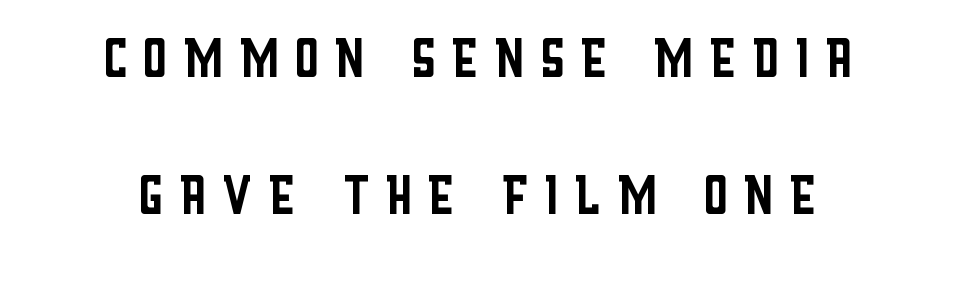
Notice the wide empty band between every row — that's loose leading. The words here are not underlined. Think standard paragraph weight, or any step lighter than that. Spacing verdict: proportional, widths tailored to each character. The font family rendered here belongs to the sans-serif group.
